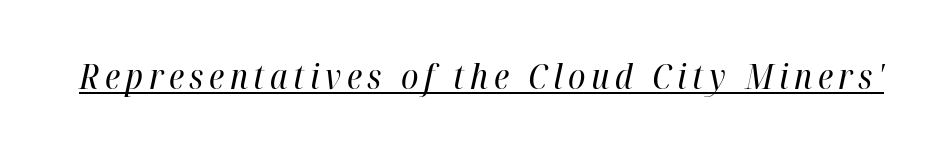
Q: Is the text bold? A: No.
Q: Is the text italic (slanted)? A: Yes, it leans right by about 12 degrees.
Q: Is the text underlined? A: Yes.
Q: Width (condensed, normal, or wide)? A: Condensed.
Q: Stroke contrast? A: High.
Q: x-height? A: Medium.
Q: Monospaced? A: No.
